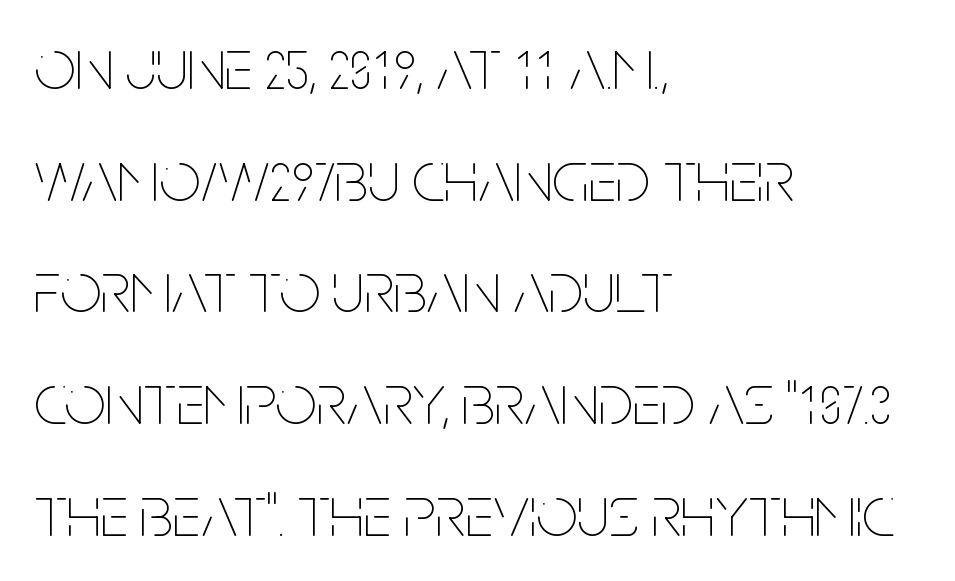
Notice how the stems are strictly vertical — no italics here. Caption: standard tracking, unaltered. The designer left line spacing at the default. The letters advance in unequal steps, a hallmark of proportional type. The passage shown is not bold in any degree. If you drew a ruler down the left edge, every line would touch it.
